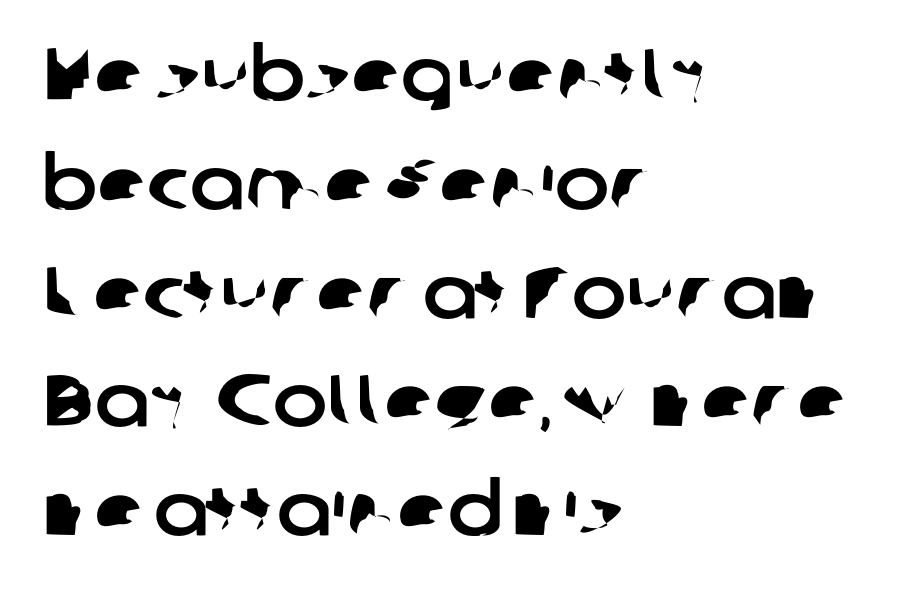
The image shows 73 px sans-serif type; set left-aligned, normal line spacing (1.49x), normal letter spacing, not underlined; low stroke contrast and a medium x-height.
